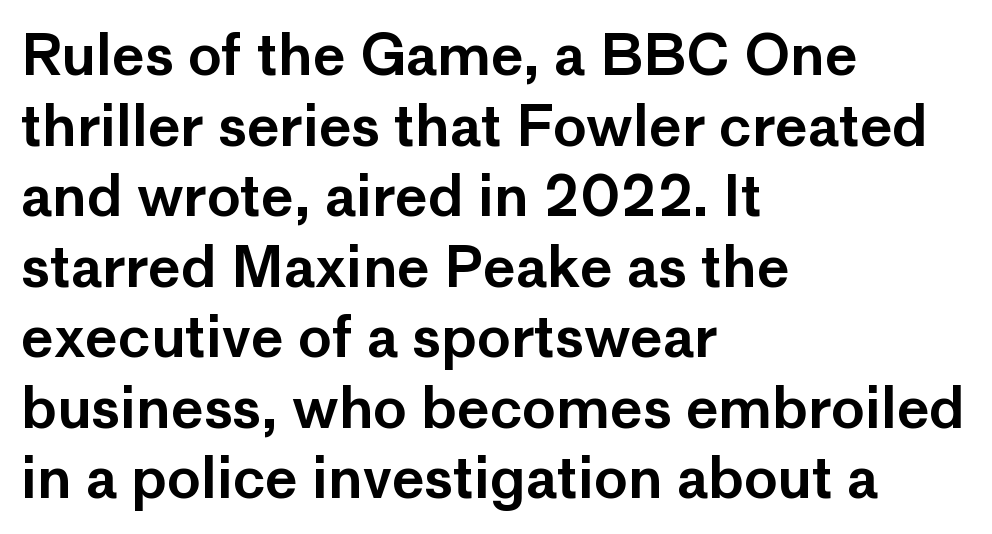
Q: Is the text italic (slanted)? A: No, it is upright.
Q: Is the typeface a serif or a sans-serif typeface? A: Sans-serif.
Q: Is the text underlined? A: No.
Q: How is the paragraph aligned? A: Left-aligned.
Q: Is the spacing between letters normal or unusually wide? A: Normal.
Q: Is the spacing between lines tight, normal or loose? A: Normal.
Q: Width (condensed, normal, or wide)? A: Normal.
Q: Stroke contrast? A: Low.
Q: x-height? A: Medium.
Q: Monospaced? A: No.
